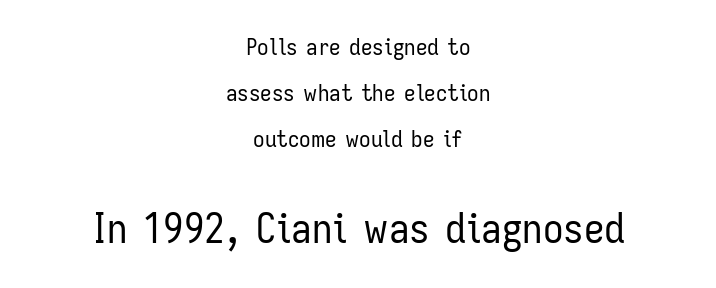
{"serif": "no", "italic": "no", "bold": "no", "weight": "regular", "width": "condensed", "stroke_contrast": "low", "x_height": "medium", "monospaced": "no", "underline": "no", "align": "center", "line_spacing": "loose", "line_spacing_ratio": 2.01, "letter_spacing": "normal", "letter_spacing_em": 0.0, "larger_block": "second", "size_ratio": 1.78, "glyph_px": 41}
